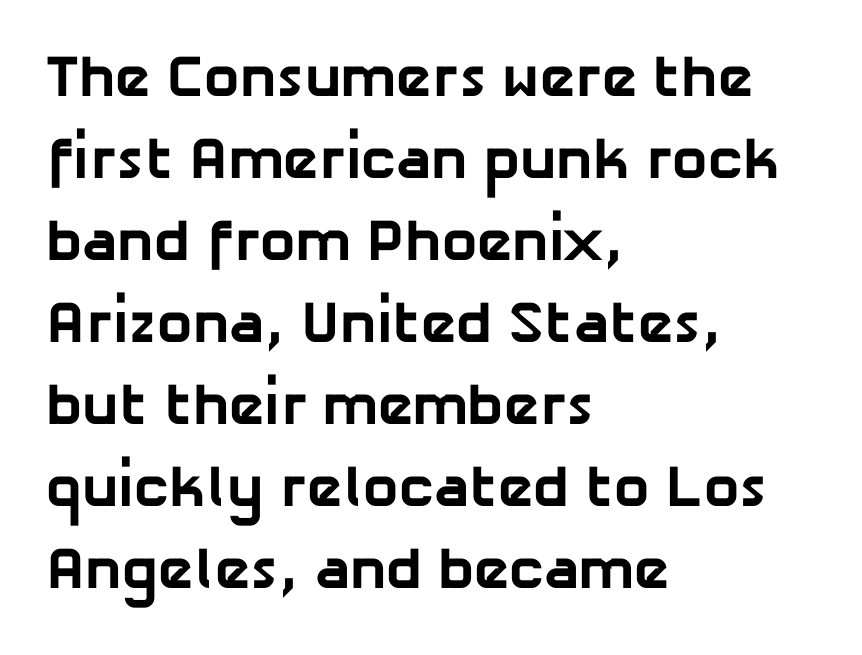
Q: Is the text bold? A: Yes.
Q: Is the typeface a serif or a sans-serif typeface? A: Sans-serif.
Q: Is the text underlined? A: No.
Q: How is the paragraph aligned? A: Left-aligned.
Q: Is the spacing between letters normal or unusually wide? A: Normal.
Q: Is the spacing between lines tight, normal or loose? A: Normal.
Q: Width (condensed, normal, or wide)? A: Normal.
Q: Stroke contrast? A: Low.
Q: x-height? A: Medium.
Q: Monospaced? A: No.
